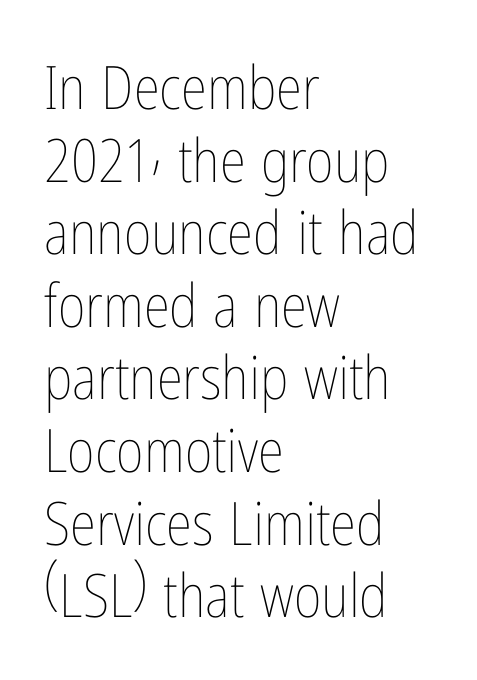
Q: Is the text bold? A: No.
Q: Is the text italic (slanted)? A: No, it is upright.
Q: Is the text underlined? A: No.
Q: How is the paragraph aligned? A: Left-aligned.
Q: Is the spacing between letters normal or unusually wide? A: Normal.
Q: Width (condensed, normal, or wide)? A: Condensed.
Q: Stroke contrast? A: Low.
Q: x-height? A: Medium.
Q: Monospaced? A: No.
